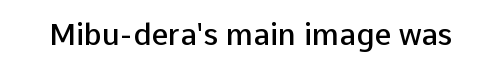
Strokes here are thickened, but only to semibold level. The words here are not underlined. The letters sit at their default tracking, neither squeezed nor spread. Note the varied advance widths — an 'i' is clearly narrower than an 'm'.
